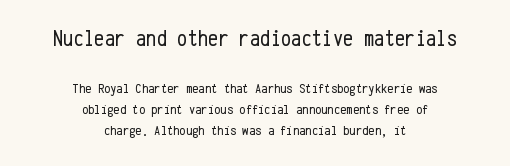
{"italic": "no", "bold": "no", "underline": "no", "align": "center", "line_spacing": "normal", "line_spacing_ratio": 1.53, "letter_spacing": "normal", "letter_spacing_em": 0.0, "larger_block": "first", "size_ratio": 1.64, "glyph_px": 23}
